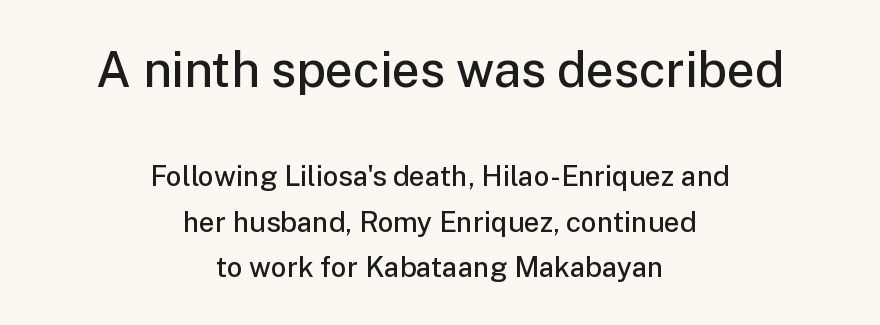
Regarding leading, the lines here are spaced in the standard way. Characters remain perfectly vertical along every line. The whitespace from short lines is split evenly between both sides. Between one letter and the next there's only the usual sliver of space.
